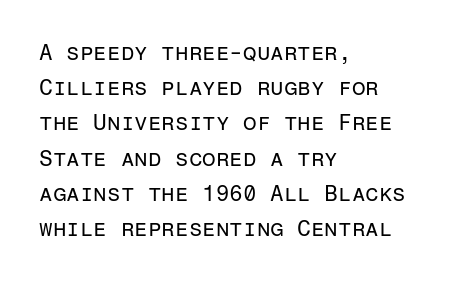
The image shows 22 px text type, upright; set left-aligned, normal line spacing (1.6x), normal letter spacing, not underlined.
